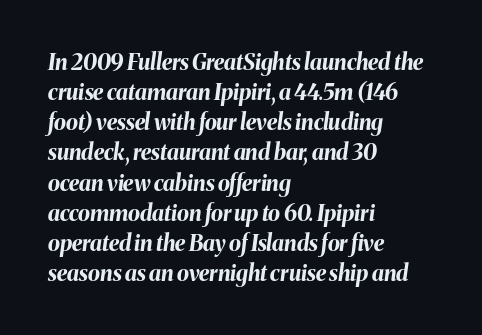
{"italic": "yes", "lean": "right", "slant_degrees": 8, "bold": "yes", "underline": "no", "align": "left", "line_spacing": "normal", "line_spacing_ratio": 1.37, "letter_spacing": "normal", "letter_spacing_em": 0.0, "glyph_px": 22}
